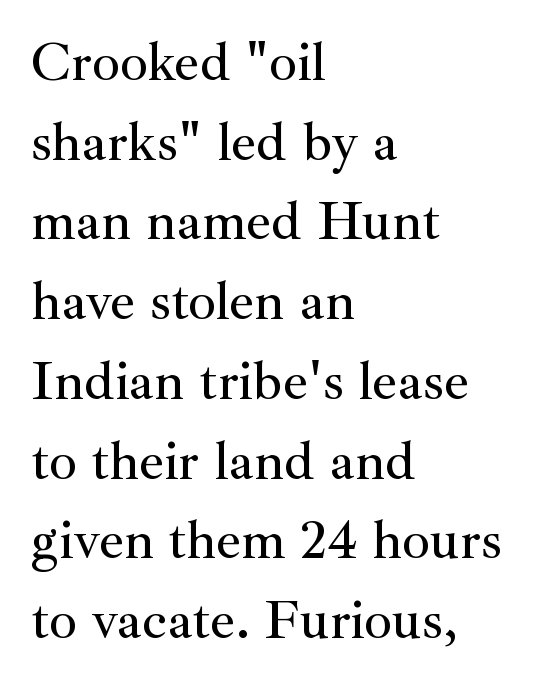
Q: Is the text italic (slanted)? A: No, it is upright.
Q: Is the typeface a serif or a sans-serif typeface? A: Serif.
Q: Is the text underlined? A: No.
Q: How is the paragraph aligned? A: Left-aligned.
Q: Is the spacing between letters normal or unusually wide? A: Normal.
Q: Is the spacing between lines tight, normal or loose? A: Normal.
Q: Width (condensed, normal, or wide)? A: Normal.
Q: Stroke contrast? A: Medium.
Q: x-height? A: Small.
Q: Monospaced? A: No.
